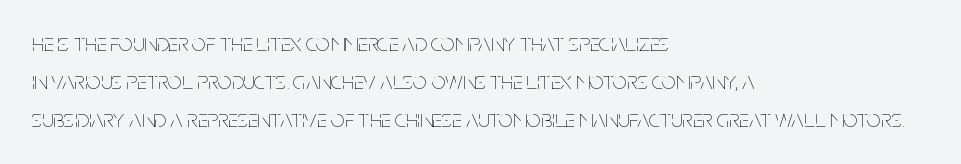
{"italic": "no", "bold": "no", "underline": "no", "align": "left", "line_spacing": "normal", "line_spacing_ratio": 1.53, "letter_spacing": "normal", "letter_spacing_em": 0.0, "glyph_px": 25}
